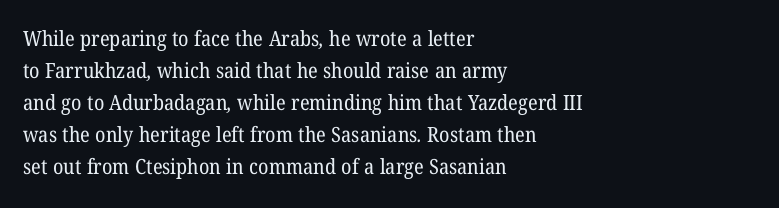
Q: Is the text bold? A: No.
Q: Is the text underlined? A: No.
Q: How is the paragraph aligned? A: Left-aligned.
Q: Is the spacing between letters normal or unusually wide? A: Normal.
Q: Is the spacing between lines tight, normal or loose? A: Normal.
